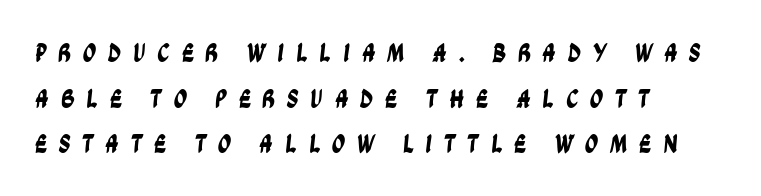
Underlining? Definitely not there. Between one letter and the next there's a generous, obvious gap. Every row of glyphs begins at an identical x-position on the left. The lines sit at an ordinary, default distance from one another.
